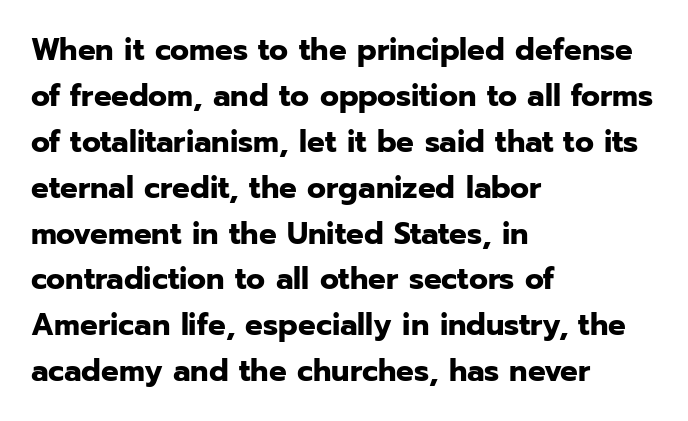
Q: Is the text bold? A: Yes.
Q: Is the text italic (slanted)? A: No, it is upright.
Q: Is the typeface a serif or a sans-serif typeface? A: Sans-serif.
Q: Is the text underlined? A: No.
Q: How is the paragraph aligned? A: Left-aligned.
Q: Is the spacing between letters normal or unusually wide? A: Normal.
Q: Is the spacing between lines tight, normal or loose? A: Normal.
Q: Width (condensed, normal, or wide)? A: Normal.
Q: Stroke contrast? A: Low.
Q: x-height? A: Medium.
Q: Monospaced? A: No.
